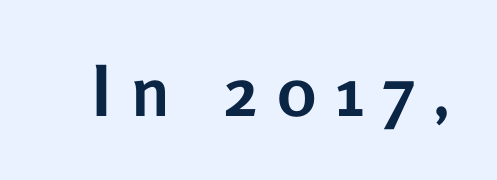
A typesetter would label this face a sans. It's the straight-up-and-down kind of type. Spacing between characters has been opened up far beyond the box default. Each letter keeps its own natural width here, so spacing adapts to shape.
